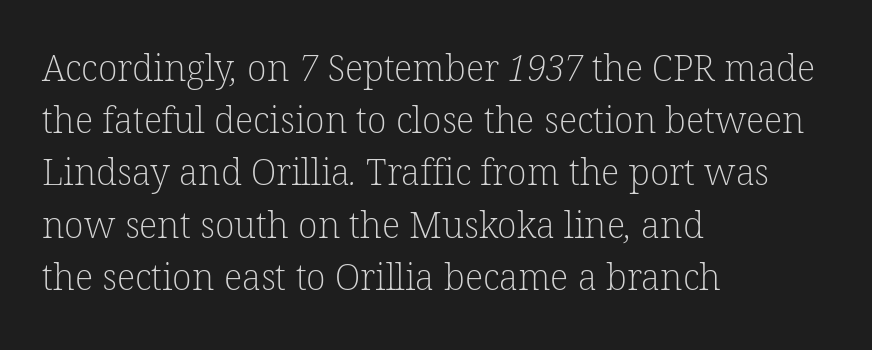
Q: Is the text bold? A: No.
Q: Is the typeface a serif or a sans-serif typeface? A: Serif.
Q: Is the text underlined? A: No.
Q: How is the paragraph aligned? A: Left-aligned.
Q: Is the spacing between letters normal or unusually wide? A: Normal.
Q: Is the spacing between lines tight, normal or loose? A: Normal.
Q: Width (condensed, normal, or wide)? A: Normal.
Q: Stroke contrast? A: Low.
Q: x-height? A: Medium.
Q: Monospaced? A: No.
